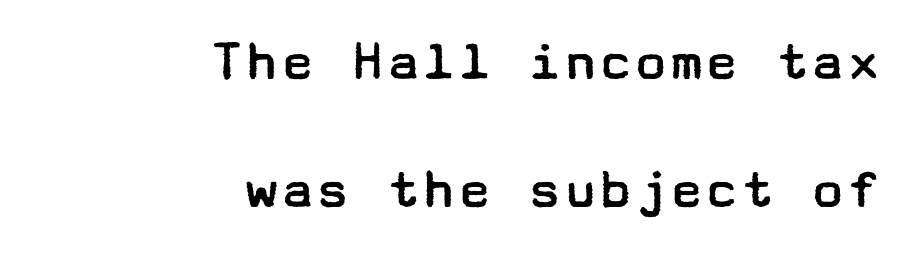
Q: Is the text bold? A: No.
Q: Is the text italic (slanted)? A: No, it is upright.
Q: Is the typeface a serif or a sans-serif typeface? A: Sans-serif.
Q: Is the text underlined? A: No.
Q: How is the paragraph aligned? A: Right-aligned.
Q: Is the spacing between letters normal or unusually wide? A: Normal.
Q: Is the spacing between lines tight, normal or loose? A: Loose.
Q: Width (condensed, normal, or wide)? A: Wide.
Q: Stroke contrast? A: Low.
Q: x-height? A: Medium.
